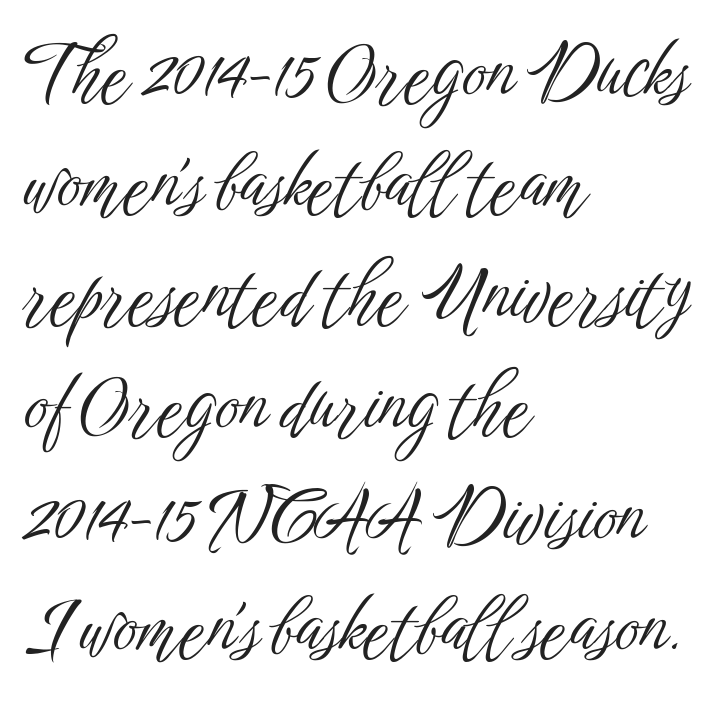
{"serif": "no", "bold": "no", "weight": "light", "width": "condensed", "stroke_contrast": "low", "x_height": "medium", "monospaced": "no", "underline": "no", "align": "left", "line_spacing": "normal", "line_spacing_ratio": 1.5, "letter_spacing": "normal", "letter_spacing_em": 0.0, "glyph_px": 74}
